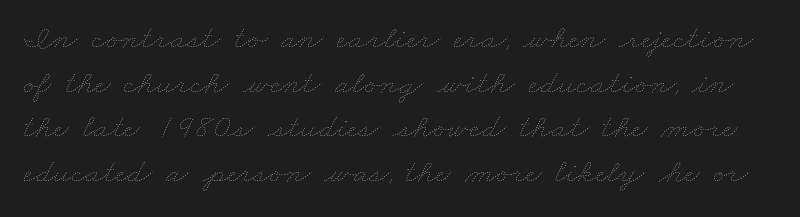
{"bold": "no", "weight": "thin", "width": "wide", "stroke_contrast": "low", "x_height": "small", "monospaced": "no", "underline": "no", "line_spacing": "normal", "line_spacing_ratio": 1.31, "letter_spacing": "normal", "letter_spacing_em": 0.0, "glyph_px": 34}
